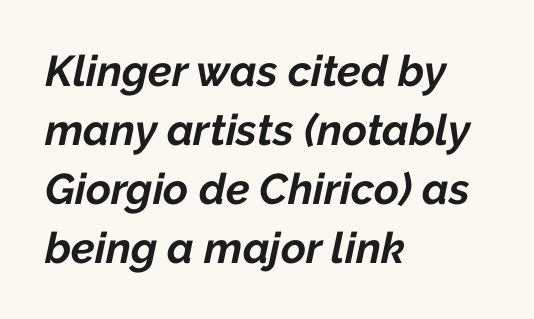
The image shows 43 px bold type, italic (leaning right); set left-aligned, normal line spacing (1.37x), normal letter spacing, not underlined; low stroke contrast and a medium x-height.
